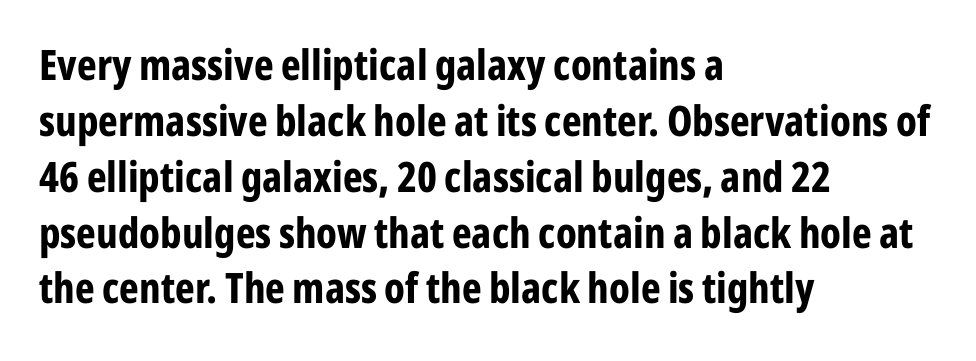
Q: Is the text bold? A: Yes.
Q: Is the text italic (slanted)? A: No, it is upright.
Q: Is the typeface a serif or a sans-serif typeface? A: Sans-serif.
Q: Is the text underlined? A: No.
Q: How is the paragraph aligned? A: Left-aligned.
Q: Is the spacing between letters normal or unusually wide? A: Normal.
Q: Is the spacing between lines tight, normal or loose? A: Normal.
Q: Width (condensed, normal, or wide)? A: Condensed.
Q: Stroke contrast? A: Low.
Q: x-height? A: Medium.
Q: Monospaced? A: No.
